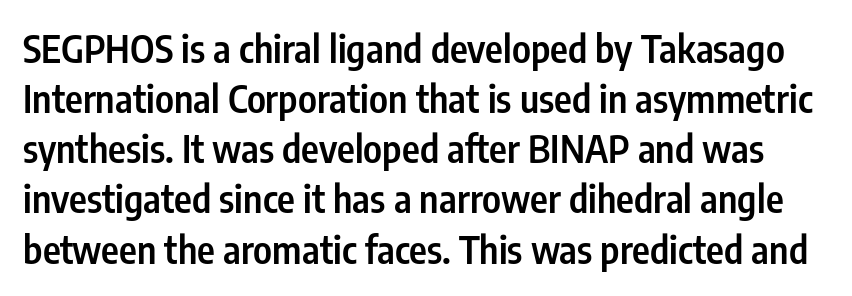
The image shows 38 px semibold, condensed sans-serif type, upright; set normal line spacing (1.32x), normal letter spacing, not underlined; low stroke contrast and a medium x-height.
